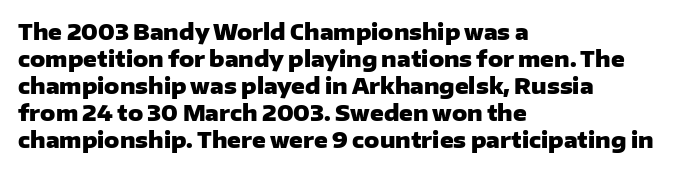
Q: Is the text bold? A: Yes.
Q: Is the text italic (slanted)? A: No, it is upright.
Q: Is the text underlined? A: No.
Q: How is the paragraph aligned? A: Left-aligned.
Q: Is the spacing between letters normal or unusually wide? A: Normal.
Q: Is the spacing between lines tight, normal or loose? A: Normal.
